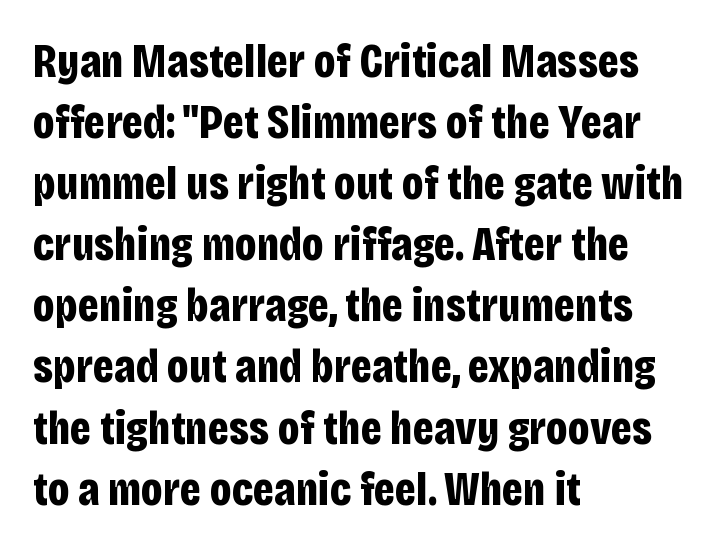
{"serif": "no", "italic": "no", "bold": "yes", "weight": "bold", "width": "condensed", "stroke_contrast": "low", "x_height": "large", "monospaced": "no", "underline": "no", "align": "left", "line_spacing": "normal", "line_spacing_ratio": 1.3, "letter_spacing": "normal", "letter_spacing_em": 0.0, "glyph_px": 47}
